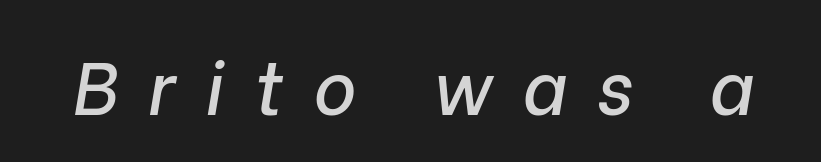
{"italic": "yes", "lean": "right", "slant_degrees": 9, "width": "normal", "stroke_contrast": "low", "x_height": "medium", "monospaced": "no", "underline": "no", "letter_spacing": "wide", "letter_spacing_em": 0.41, "glyph_px": 73}
